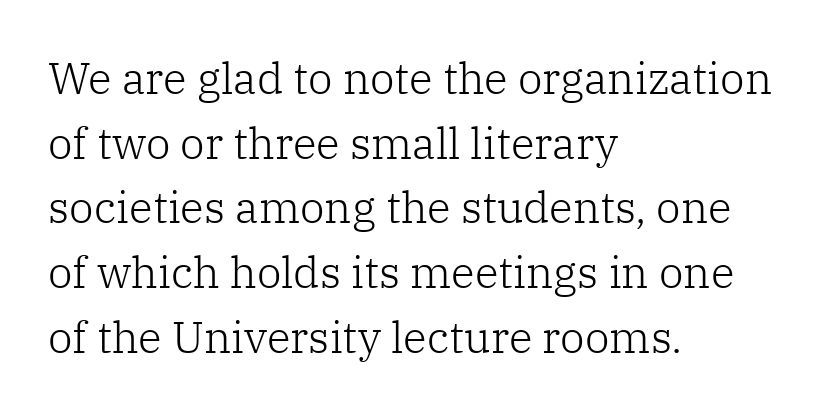
No italicization has been applied; the sample stays upright. The passage shown is not underscored anywhere. Stems here are at most as thick as an everyday book face. You could not count columns in this text — the font is proportionally spaced. The passage shown is typeset with a serif family.
